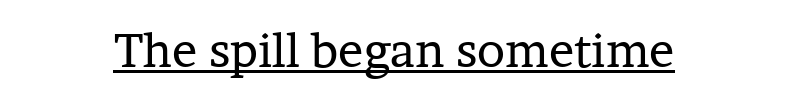
Old-style or modern, the face here clearly has serifs. The rendering uses natural spacing where letterforms have individual widths. The type is set solid horizontally, with unmodified tracking. Weight class: somewhere from thin through regular. Quick note: underline on. Vertical strokes here are truly vertical.
